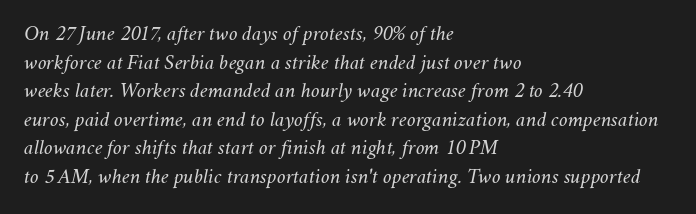
{"italic": "yes", "lean": "right", "slant_degrees": 11, "bold": "no", "underline": "no", "align": "left", "line_spacing": "normal", "line_spacing_ratio": 1.3, "letter_spacing": "normal", "letter_spacing_em": 0.0, "glyph_px": 22}
